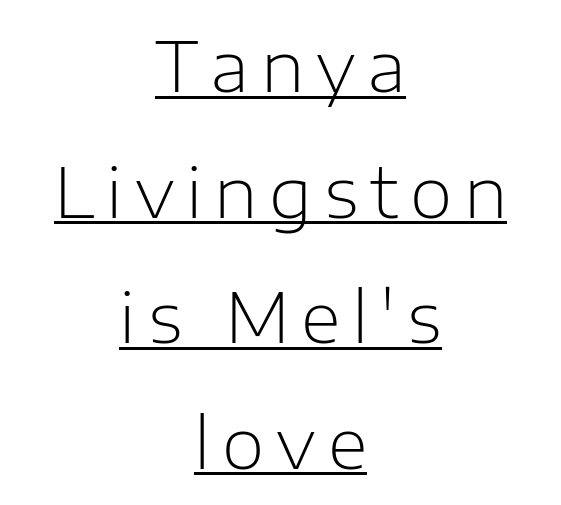
The image shows 69 px light sans-serif type, upright; set centered, line spacing 1.82x, underlined; low stroke contrast and a medium x-height.
